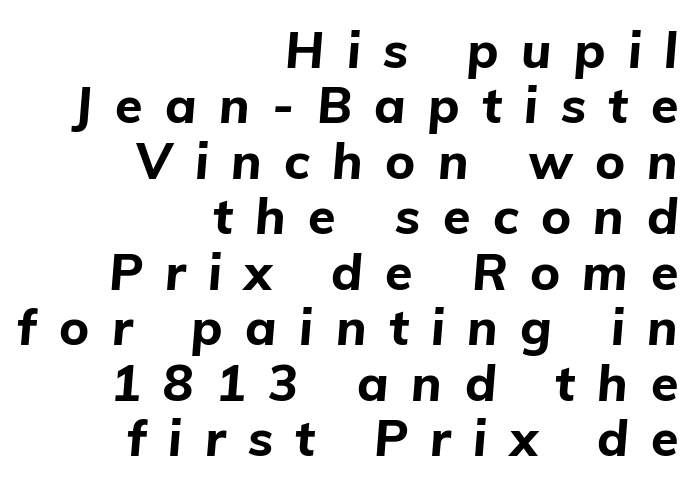
{"italic": "yes", "lean": "right", "slant_degrees": 5, "bold": "yes", "weight": "bold", "width": "normal", "stroke_contrast": "low", "x_height": "medium", "monospaced": "no", "underline": "no", "align": "right", "line_spacing": "tight", "line_spacing_ratio": 1.11, "letter_spacing": "wide", "letter_spacing_em": 0.45, "glyph_px": 50}
